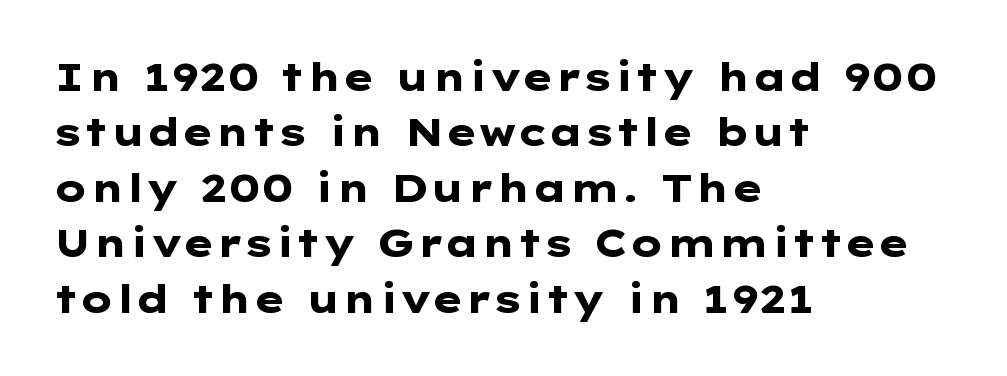
Q: Is the text bold? A: Yes.
Q: Is the text italic (slanted)? A: No, it is upright.
Q: Is the typeface a serif or a sans-serif typeface? A: Sans-serif.
Q: Is the text underlined? A: No.
Q: How is the paragraph aligned? A: Left-aligned.
Q: Is the spacing between letters normal or unusually wide? A: Normal.
Q: Is the spacing between lines tight, normal or loose? A: Normal.
Q: Width (condensed, normal, or wide)? A: Wide.
Q: Stroke contrast? A: Low.
Q: x-height? A: Medium.
